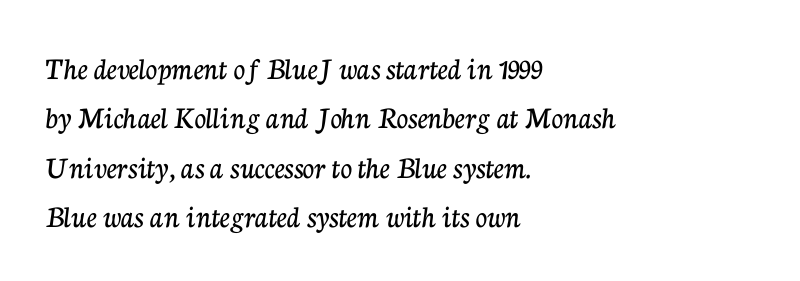
{"serif": "yes", "width": "normal", "stroke_contrast": "low", "x_height": "medium", "monospaced": "no", "underline": "no", "align": "left", "line_spacing": "normal", "line_spacing_ratio": 1.54, "letter_spacing": "normal", "letter_spacing_em": 0.0, "glyph_px": 32}
